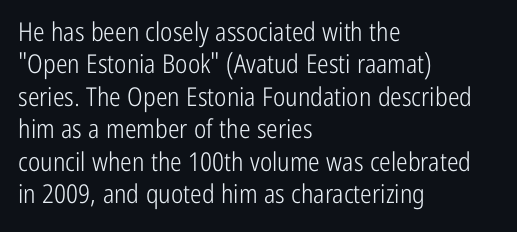
Line spacing here is normal. Nobody touched the tracking dial on this one. Quick note: underline off. Designer's note — italics off, roman on. The lines are quadded left.
